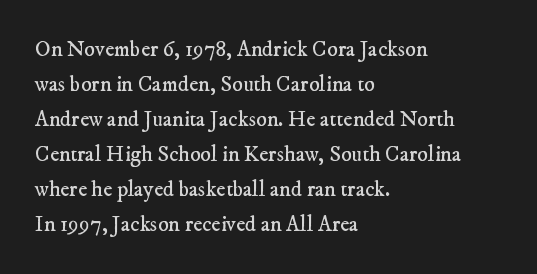
Unmarked baselines from the first word to the last. Line starts are locked; line ends wander. Stroke thickness stays within the range of a standard reading face or lighter. Does the leading feel generous? No, just average. Nobody touched the tracking dial on this one.
